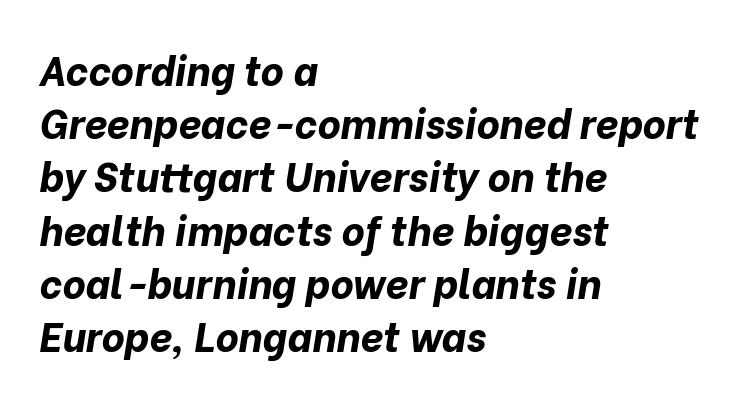
The image shows 40 px bold type, italic (leaning right); set left-aligned, normal line spacing (1.33x), normal letter spacing, not underlined; low stroke contrast and a medium x-height.
